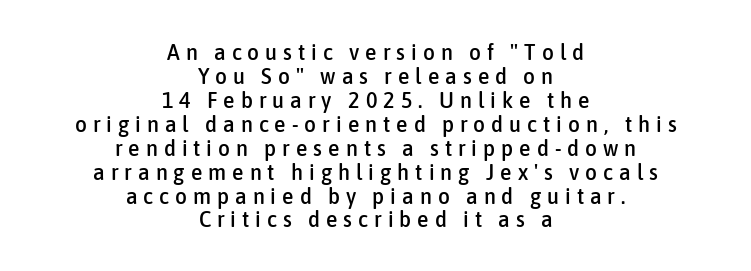
{"italic": "no", "underline": "no", "align": "center", "line_spacing": "tight", "line_spacing_ratio": 1.04, "letter_spacing": "wide", "letter_spacing_em": 0.26, "glyph_px": 23}
